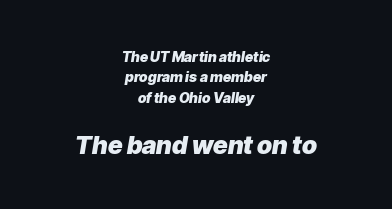
{"italic": "yes", "lean": "right", "slant_degrees": 9, "bold": "yes", "underline": "no", "align": "center", "line_spacing": "normal", "line_spacing_ratio": 1.45, "letter_spacing": "normal", "letter_spacing_em": 0.0, "larger_block": "second", "size_ratio": 1.79, "glyph_px": 25}
